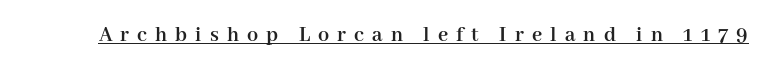
{"italic": "no", "bold": "yes", "underline": "yes", "letter_spacing": "wide", "letter_spacing_em": 0.37, "glyph_px": 22}
